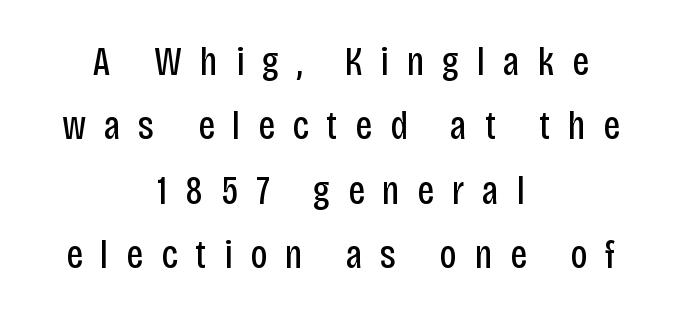
Each word looks stretched out because of the extra space between its letters. Designer's note — italics off, roman on. Each line is balanced around a shared central axis. Stroke thickness stays within the range of a standard reading face or lighter. The specimen omits any rule beneath the text block's lines. What's the leading like? Ordinary, nothing unusual.
